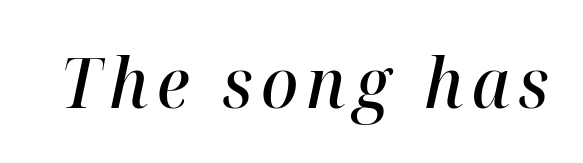
Descenders are the only things crossing below the line. Compared with ordinary roman type, these characters are visibly tilted. Stroke thickness is moderately raised; the sample reads as semibold. Do the characters align in a grid? No, the font is proportional.
